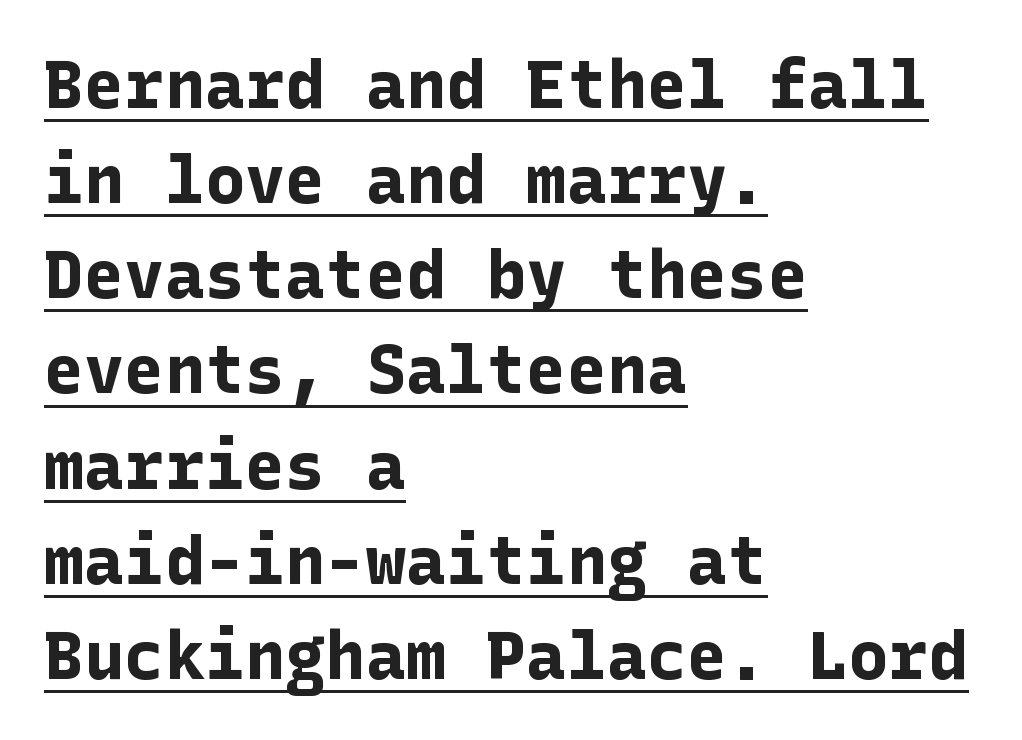
Q: Is the text bold? A: Yes.
Q: Is the text italic (slanted)? A: No, it is upright.
Q: Is the typeface a serif or a sans-serif typeface? A: Sans-serif.
Q: Is the text underlined? A: Yes.
Q: How is the paragraph aligned? A: Left-aligned.
Q: Is the spacing between letters normal or unusually wide? A: Normal.
Q: Is the spacing between lines tight, normal or loose? A: Normal.
Q: Width (condensed, normal, or wide)? A: Normal.
Q: Stroke contrast? A: Low.
Q: x-height? A: Medium.
